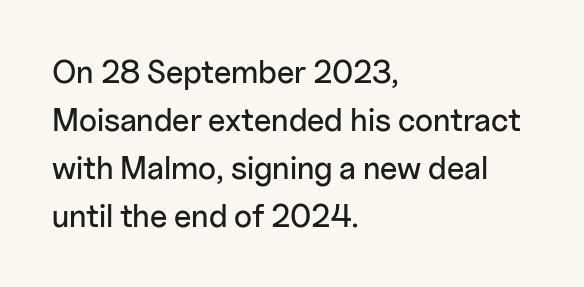
{"serif": "no", "italic": "no", "width": "normal", "stroke_contrast": "low", "x_height": "medium", "monospaced": "no", "underline": "no", "align": "left", "line_spacing": "normal", "line_spacing_ratio": 1.5, "letter_spacing": "normal", "letter_spacing_em": 0.0, "glyph_px": 32}
